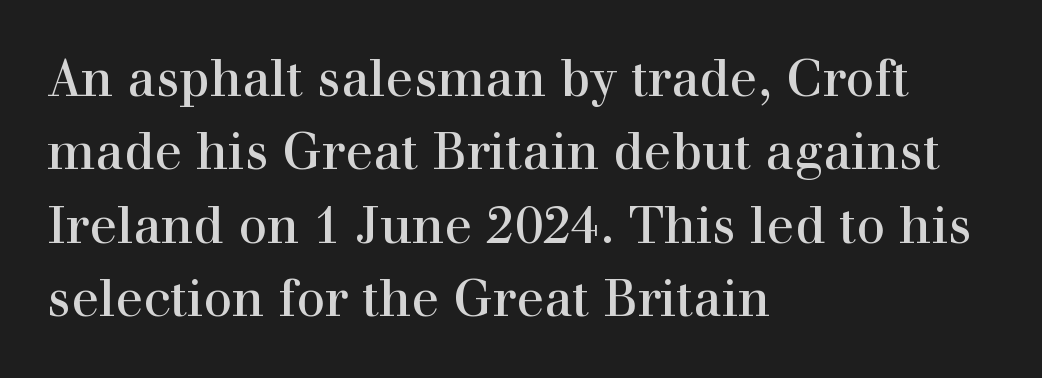
The image shows 51 px regular-weight serif type, upright; set left-aligned, normal line spacing (1.44x), normal letter spacing, not underlined; high stroke contrast and a medium x-height.
